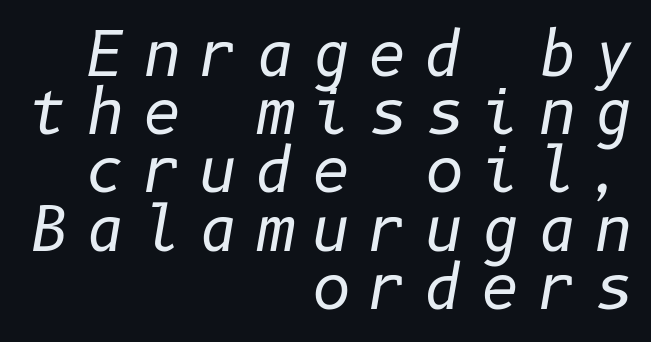
The setting favours the right margin, as signatures and pull-quotes sometimes do. Tightly led — the rows are bunched. In terms of letterspacing, this is a distinctly airy, spread setting. The characters are drawn with everyday or finer stroke widths.
